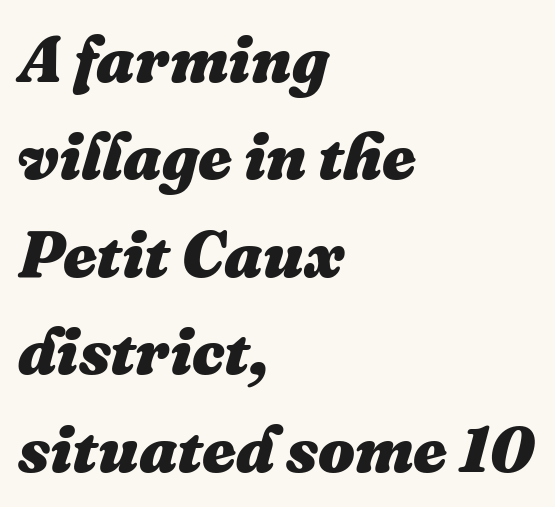
The passage shown is typed in a proportional face where columns would drift. This rendering uses left alignment, leaving the right contour irregular. In terms of leading, this rendering sits right in the middle. Honestly, the letter spacing is just normal — you wouldn't notice it.
